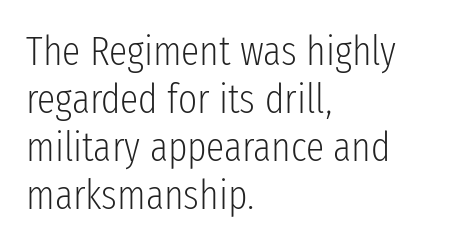
Q: Is the text bold? A: No.
Q: Is the text italic (slanted)? A: No, it is upright.
Q: Is the typeface a serif or a sans-serif typeface? A: Sans-serif.
Q: Is the text underlined? A: No.
Q: How is the paragraph aligned? A: Left-aligned.
Q: Is the spacing between letters normal or unusually wide? A: Normal.
Q: Width (condensed, normal, or wide)? A: Condensed.
Q: Stroke contrast? A: Low.
Q: x-height? A: Medium.
Q: Monospaced? A: No.
